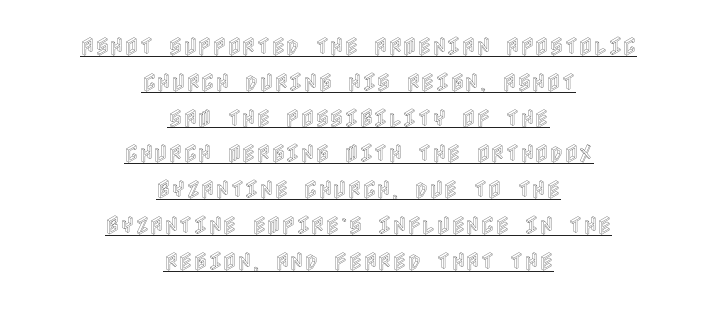
Q: Is the text italic (slanted)? A: No, it is upright.
Q: Is the text underlined? A: Yes.
Q: How is the paragraph aligned? A: Centered.
Q: Is the spacing between letters normal or unusually wide? A: Normal.
